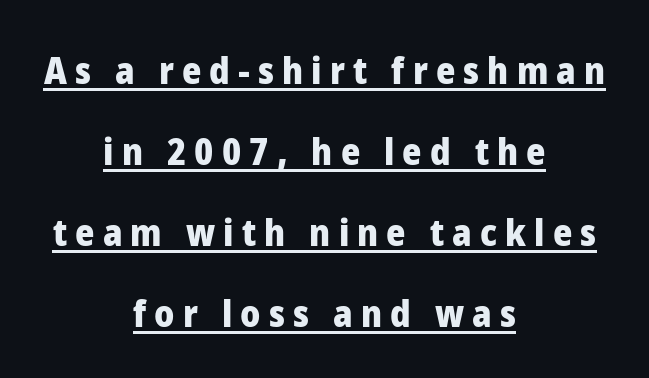
{"serif": "no", "italic": "no", "bold": "yes", "weight": "heavy", "width": "normal", "stroke_contrast": "low", "x_height": "medium", "monospaced": "no", "underline": "yes", "align": "center", "line_spacing": "loose", "line_spacing_ratio": 2.19, "letter_spacing": "wide", "letter_spacing_em": 0.22, "glyph_px": 37}
